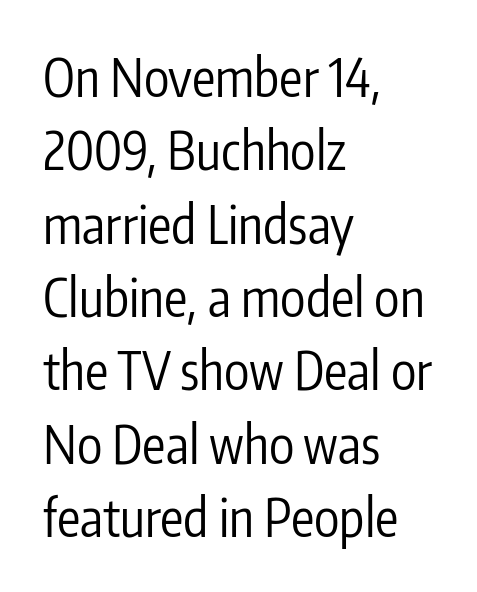
The image shows 52 px regular-weight, condensed sans-serif type, upright; set left-aligned, normal line spacing (1.41x), normal letter spacing, not underlined; low stroke contrast and a medium x-height.
